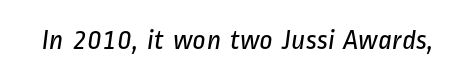
Proportional: the letters do not fall into vertical columns. Honestly, the letter spacing is just normal — you wouldn't notice it. Grotesque or geometric, the face here clearly has no serifs. No letter is thick-stroked: the sample isn't bold. Anything drawn beneath the words? Only blank space.
